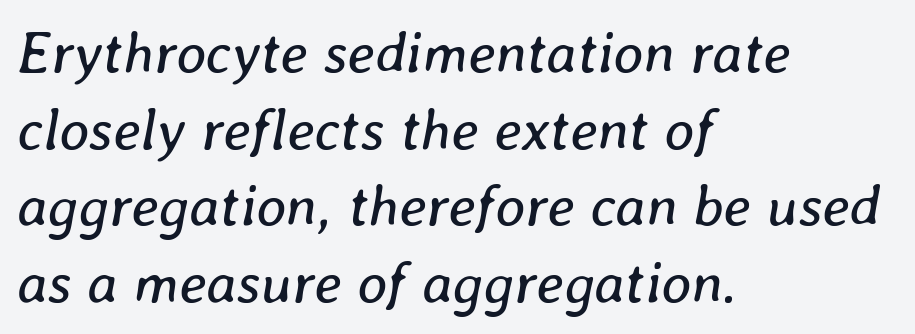
Compared with ordinary roman type, these characters are visibly tilted. Counters stay open thanks to moderate or lighter strokes. Descenders are the only things crossing below the line. Typeset ragged right — the left edge is the straight one. Proportional: the letters do not fall into vertical columns. A normal amount of white space separates one row of letters from the next.
